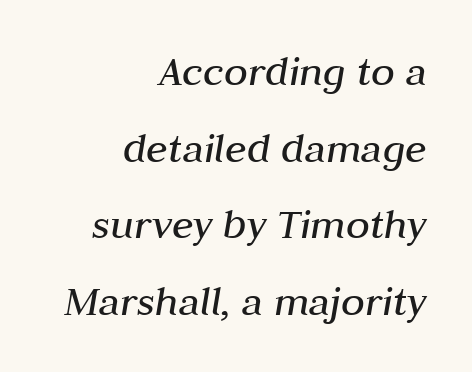
Q: Is the text bold? A: No.
Q: Is the text italic (slanted)? A: Yes, it leans right by about 10 degrees.
Q: Is the text underlined? A: No.
Q: How is the paragraph aligned? A: Right-aligned.
Q: Is the spacing between letters normal or unusually wide? A: Normal.
Q: Width (condensed, normal, or wide)? A: Normal.
Q: Stroke contrast? A: Medium.
Q: x-height? A: Medium.
Q: Monospaced? A: No.
